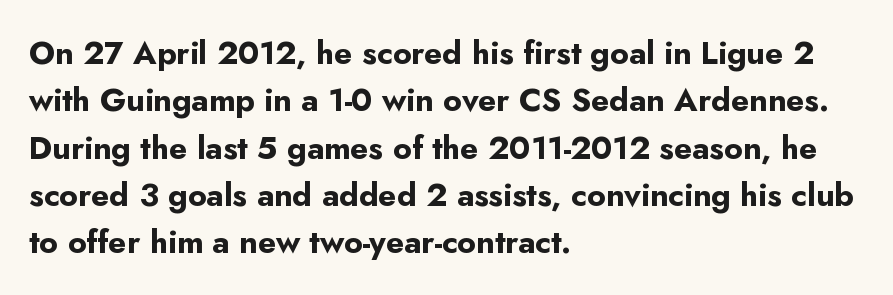
{"serif": "no", "italic": "no", "bold": "yes", "weight": "bold", "width": "normal", "stroke_contrast": "low", "x_height": "small", "monospaced": "no", "underline": "no", "align": "left", "line_spacing": "normal", "line_spacing_ratio": 1.48, "letter_spacing": "normal", "letter_spacing_em": 0.0, "glyph_px": 32}
